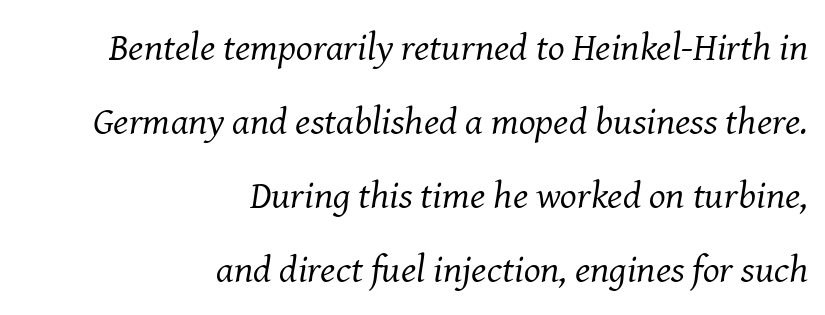
{"serif": "yes", "italic": "yes", "lean": "right", "slant_degrees": 8, "bold": "no", "weight": "regular", "width": "normal", "stroke_contrast": "medium", "x_height": "medium", "monospaced": "no", "underline": "no", "align": "right", "line_spacing": "loose", "line_spacing_ratio": 1.9, "letter_spacing": "normal", "letter_spacing_em": 0.0, "glyph_px": 39}
